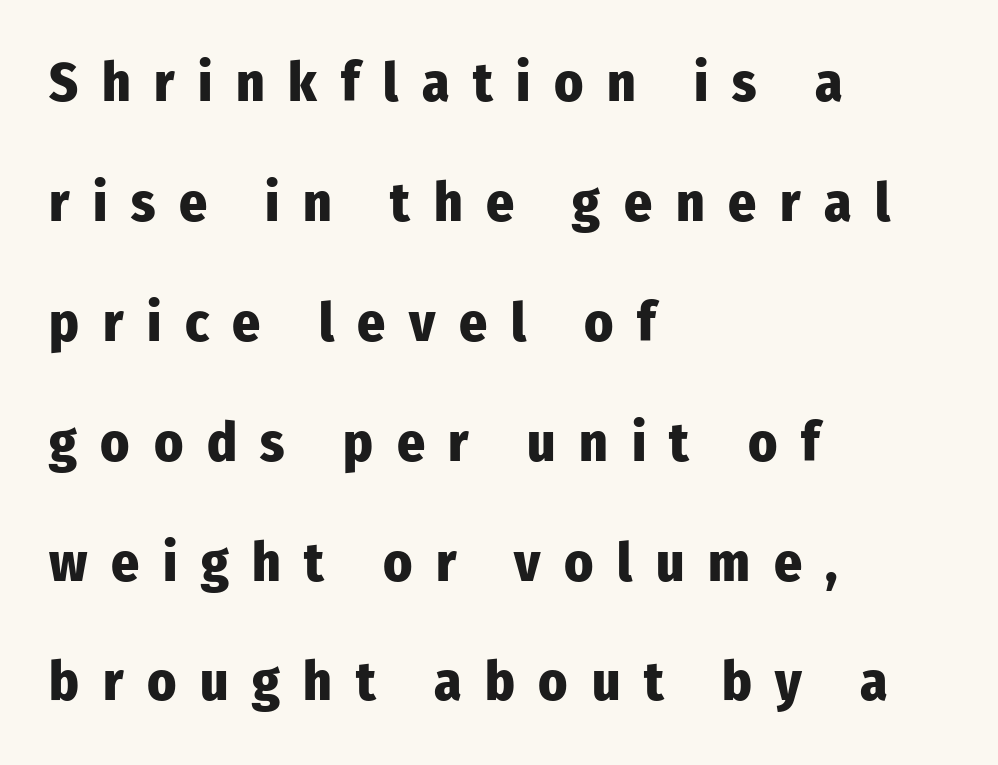
{"serif": "no", "italic": "no", "bold": "yes", "weight": "heavy", "width": "condensed", "stroke_contrast": "low", "x_height": "medium", "monospaced": "no", "underline": "no", "align": "left", "line_spacing": "loose", "line_spacing_ratio": 2.18, "letter_spacing": "wide", "letter_spacing_em": 0.43, "glyph_px": 55}
